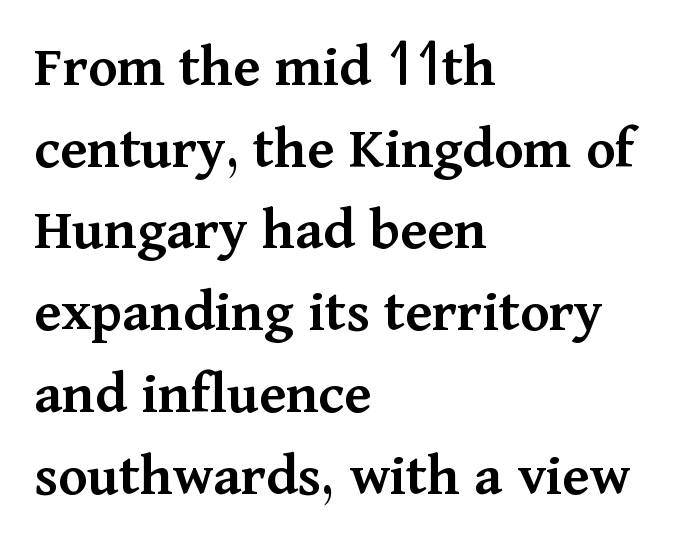
Q: Is the text bold? A: Semi-bold.
Q: Is the text italic (slanted)? A: No, it is upright.
Q: Is the typeface a serif or a sans-serif typeface? A: Serif.
Q: Is the text underlined? A: No.
Q: How is the paragraph aligned? A: Left-aligned.
Q: Is the spacing between letters normal or unusually wide? A: Normal.
Q: Is the spacing between lines tight, normal or loose? A: Normal.
Q: Width (condensed, normal, or wide)? A: Normal.
Q: Stroke contrast? A: Medium.
Q: x-height? A: Medium.
Q: Monospaced? A: No.
